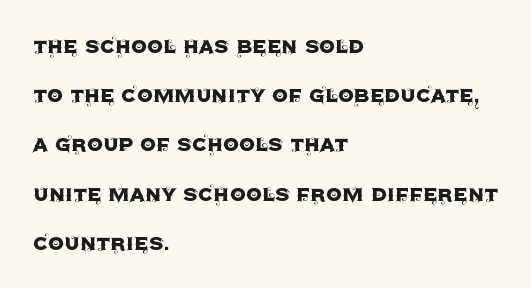
A typesetter would mark this as roman, not italic. Baseline-to-baseline distance is far greater than the letter height. The specimen omits any rule beneath the text block's lines. In terms of letterspacing, this is plain default setting. Line starts are locked; line ends wander.
